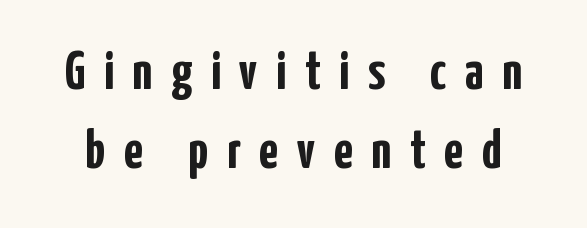
The image shows 55 px semibold, condensed sans-serif type, upright; set normal line spacing (1.44x), unusually wide letter spacing (+0.34 em), not underlined; low stroke contrast and a medium x-height.
